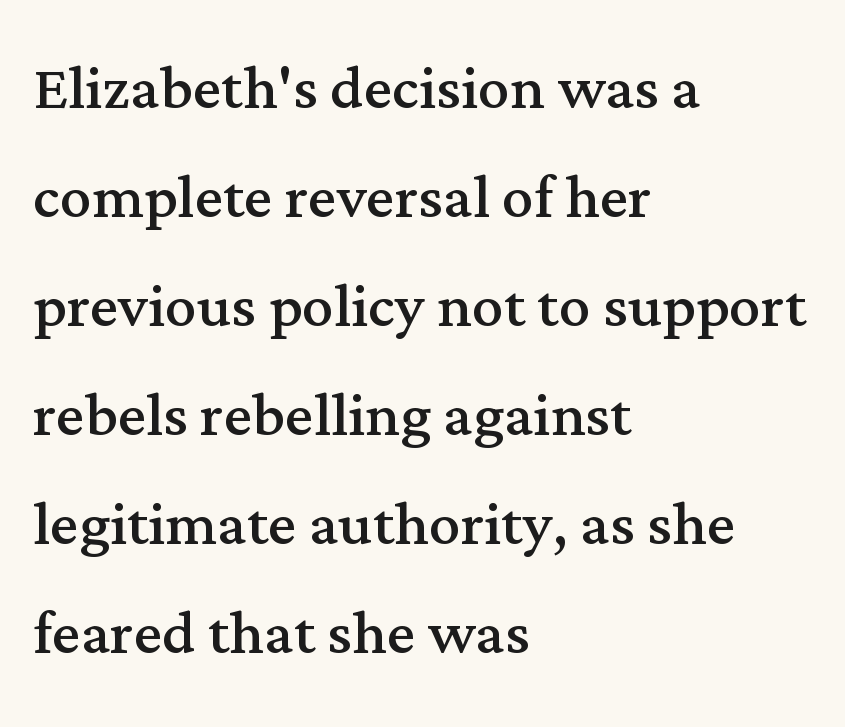
The image shows 79 px regular-weight serif type, upright; set left-aligned, normal line spacing (1.38x), normal letter spacing, not underlined; medium stroke contrast and a medium x-height.
